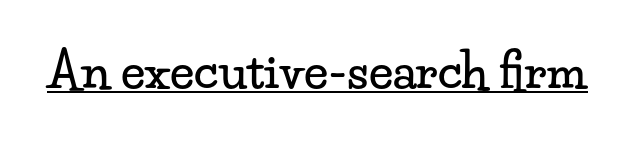
The image shows 48 px wide serif type, upright; set normal letter spacing, underlined; low stroke contrast and a small x-height.
